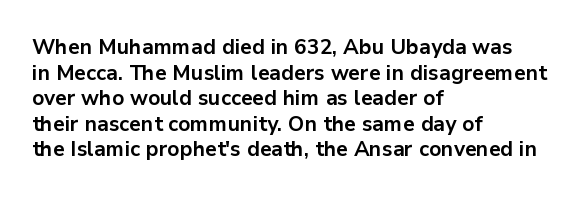
The image shows 21 px bold type, upright; set left-aligned, line spacing 1.22x, normal letter spacing, not underlined.
